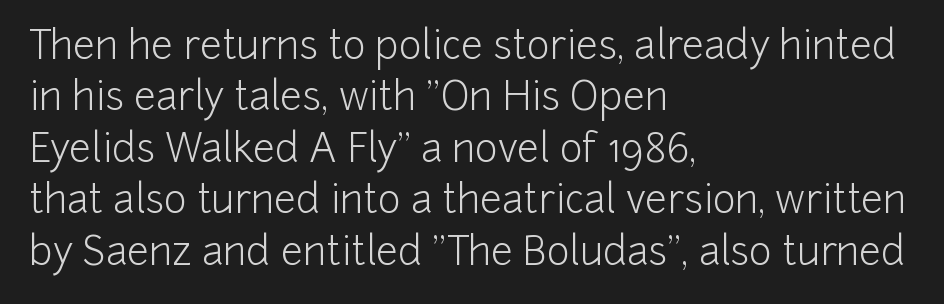
Q: Is the text bold? A: No.
Q: Is the text italic (slanted)? A: No, it is upright.
Q: Is the typeface a serif or a sans-serif typeface? A: Sans-serif.
Q: Is the text underlined? A: No.
Q: How is the paragraph aligned? A: Left-aligned.
Q: Is the spacing between letters normal or unusually wide? A: Normal.
Q: Is the spacing between lines tight, normal or loose? A: Normal.
Q: Width (condensed, normal, or wide)? A: Normal.
Q: Stroke contrast? A: Low.
Q: x-height? A: Medium.
Q: Monospaced? A: No.
